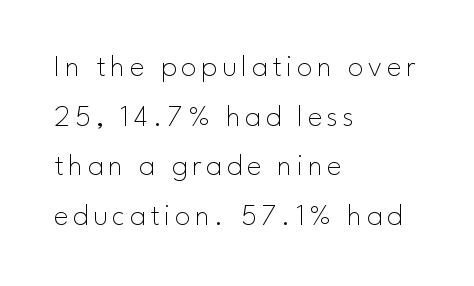
Q: Is the text bold? A: No.
Q: Is the text italic (slanted)? A: No, it is upright.
Q: Is the typeface a serif or a sans-serif typeface? A: Sans-serif.
Q: Is the text underlined? A: No.
Q: How is the paragraph aligned? A: Left-aligned.
Q: Is the spacing between lines tight, normal or loose? A: Normal.
Q: Width (condensed, normal, or wide)? A: Normal.
Q: Stroke contrast? A: Low.
Q: x-height? A: Small.
Q: Monospaced? A: No.
